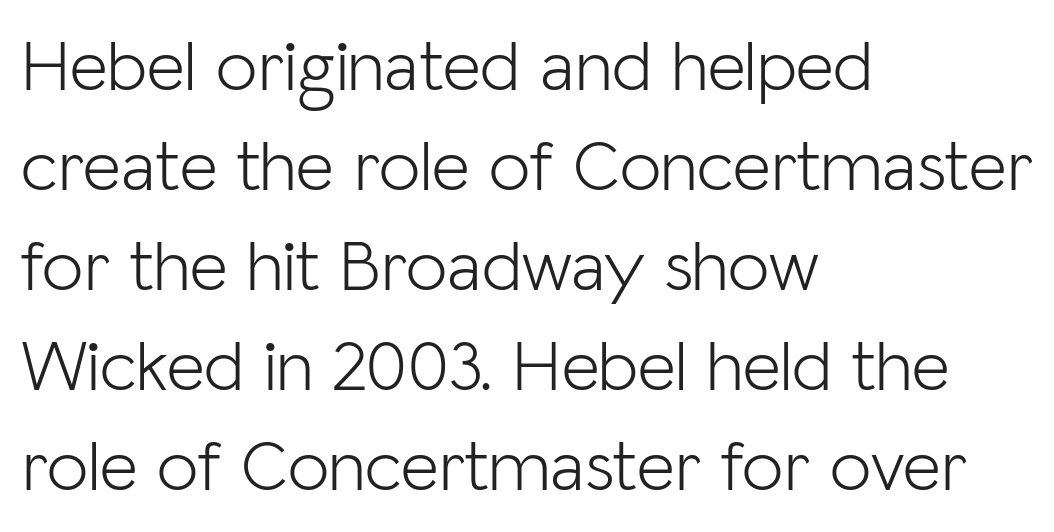
A roman cut, with each character standing at attention. The type family on display is of the sans-serif kind. A typesetter would call this zero additional tracking. The passage shown is typed in a proportional face where columns would drift. Stems here are at most as thick as an everyday book face. The lines are quadded left.
